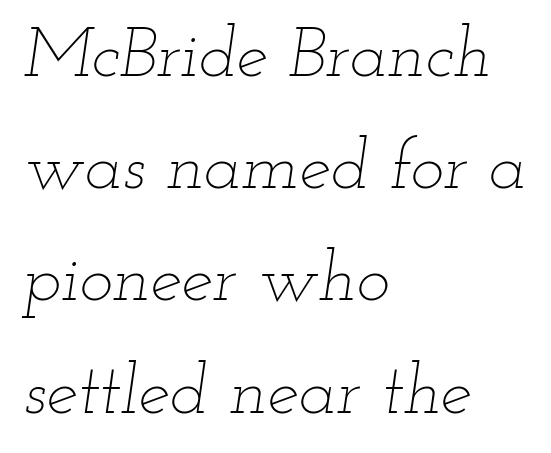
Compared with ordinary roman type, these characters are visibly tilted. Do the characters align in a grid? No, the font is proportional. Characters follow at the spacing the type designer built in. Is the block centered? No — it sits flush against the left margin.
